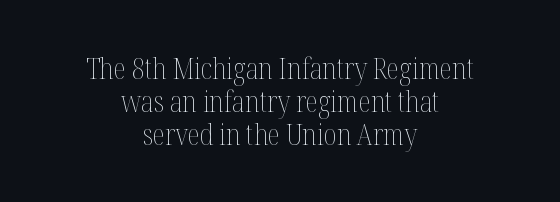
The image shows 29 px thin, condensed type, upright; set centered, tight line spacing (1.13x), normal letter spacing, not underlined; medium stroke contrast and a medium x-height.
